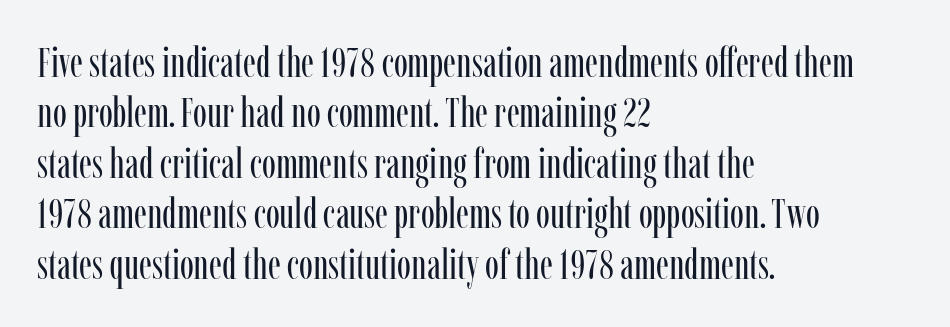
The image shows 42 px regular-weight, condensed serif type, upright; set left-aligned, line spacing 1.2x, normal letter spacing, not underlined; low stroke contrast and a medium x-height.
